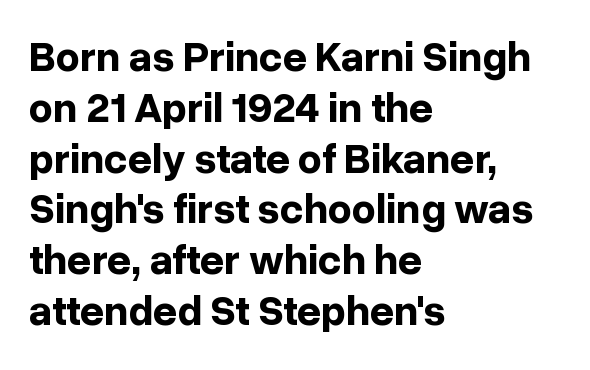
{"serif": "no", "italic": "no", "bold": "yes", "weight": "bold", "width": "normal", "stroke_contrast": "low", "x_height": "medium", "monospaced": "no", "underline": "no", "align": "left", "line_spacing_ratio": 1.21, "letter_spacing": "normal", "letter_spacing_em": 0.0, "glyph_px": 42}
